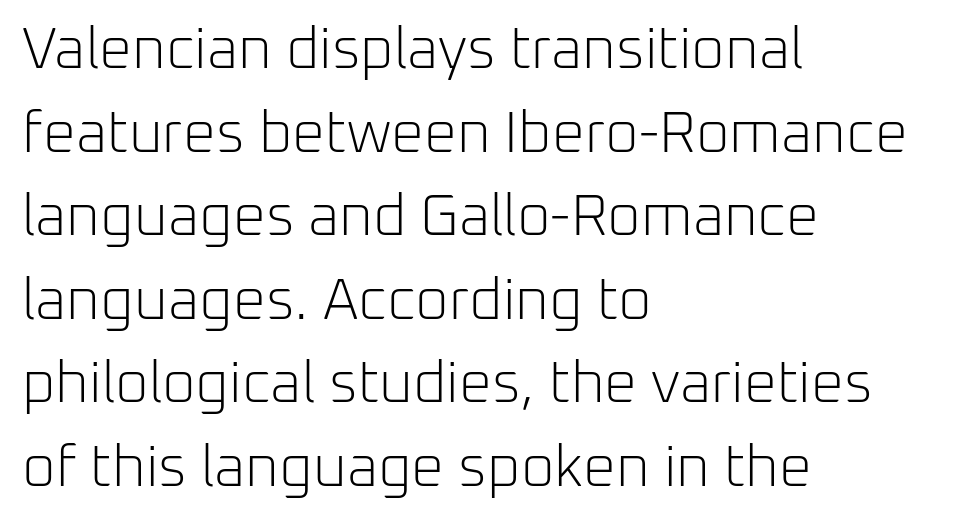
{"serif": "no", "italic": "no", "bold": "no", "weight": "light", "width": "normal", "stroke_contrast": "low", "x_height": "medium", "monospaced": "no", "underline": "no", "align": "left", "line_spacing": "normal", "line_spacing_ratio": 1.44, "letter_spacing": "normal", "letter_spacing_em": 0.0, "glyph_px": 58}
